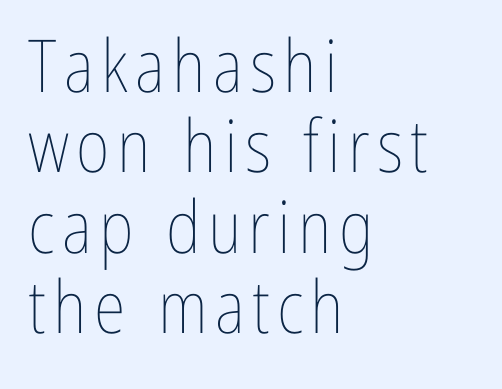
These lines are rendered in a variable-pitch font. A student would call this left alignment; a typographer would say flush left, rag right. Compared with a typical body face, this is equally light or lighter still. Characters remain perfectly vertical along every line.
